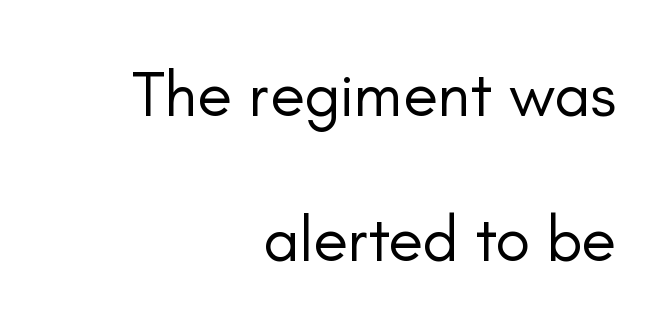
{"serif": "no", "italic": "no", "bold": "no", "weight": "regular", "width": "normal", "stroke_contrast": "low", "x_height": "small", "monospaced": "no", "underline": "no", "align": "right", "line_spacing": "loose", "line_spacing_ratio": 2.26, "letter_spacing": "normal", "letter_spacing_em": 0.0, "glyph_px": 64}
